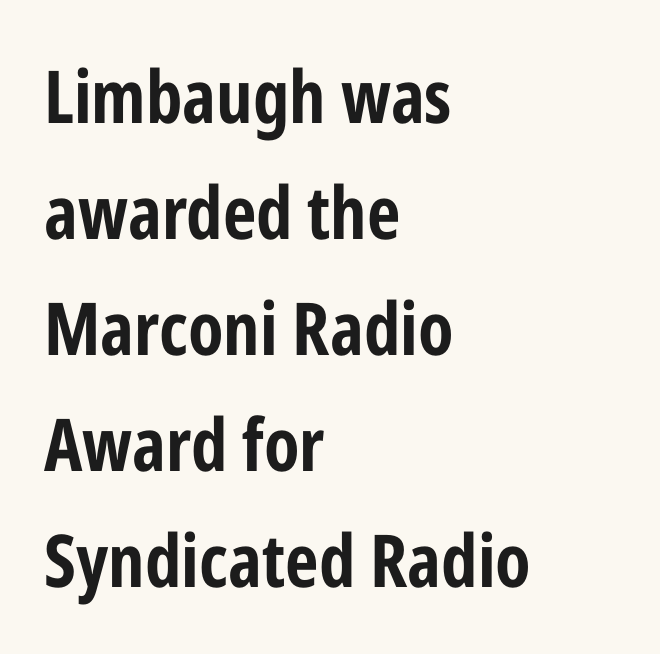
{"serif": "no", "italic": "no", "bold": "yes", "weight": "bold", "width": "condensed", "stroke_contrast": "low", "x_height": "medium", "monospaced": "no", "underline": "no", "align": "left", "line_spacing": "normal", "line_spacing_ratio": 1.59, "letter_spacing": "normal", "letter_spacing_em": 0.0, "glyph_px": 73}
